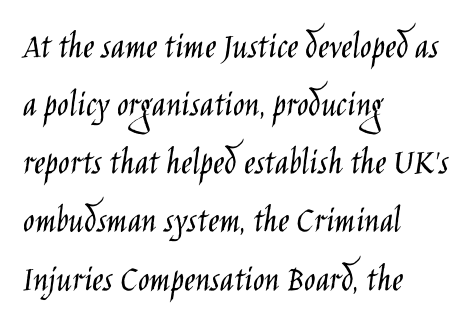
Q: Is the text bold? A: No.
Q: Is the text italic (slanted)? A: Yes.
Q: Is the typeface a serif or a sans-serif typeface? A: Sans-serif.
Q: Is the text underlined? A: No.
Q: How is the paragraph aligned? A: Left-aligned.
Q: Is the spacing between letters normal or unusually wide? A: Normal.
Q: Is the spacing between lines tight, normal or loose? A: Normal.
Q: Width (condensed, normal, or wide)? A: Condensed.
Q: Stroke contrast? A: Low.
Q: x-height? A: Large.
Q: Monospaced? A: No.
